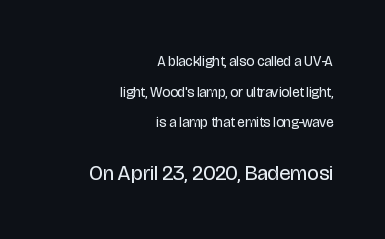
The image shows 21 px text type, upright; set right-aligned, loose line spacing (2.18x), normal letter spacing, not underlined; the second (bottom) block is 1.5x larger.
